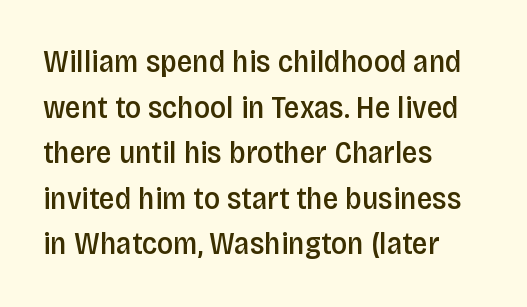
{"serif": "no", "italic": "no", "bold": "semi", "weight": "semibold", "width": "condensed", "stroke_contrast": "low", "x_height": "large", "monospaced": "no", "underline": "no", "align": "left", "line_spacing": "normal", "line_spacing_ratio": 1.47, "letter_spacing": "normal", "letter_spacing_em": 0.0, "glyph_px": 31}
